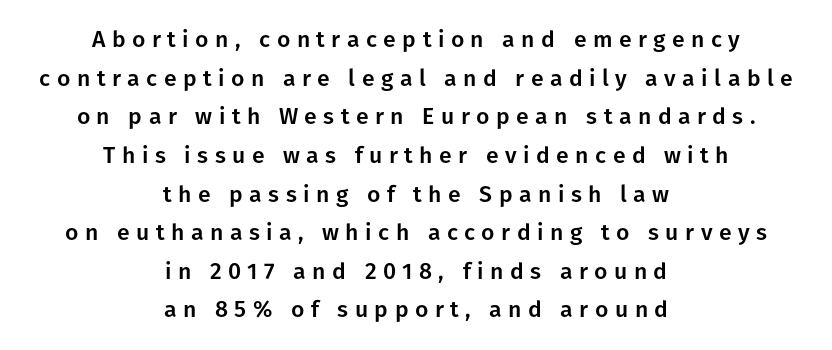
Teacher's note: observe the equal gaps on both sides — that is centered alignment. Short note: letters widely spaced. The lines sit at an ordinary, default distance from one another. If you drew a line through each stem, it would be perfectly vertical.
